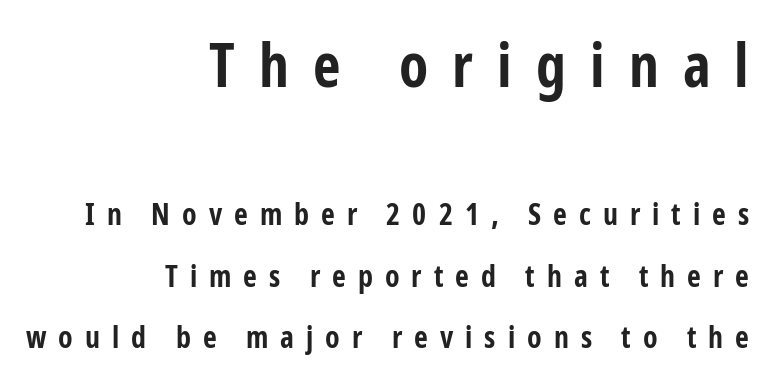
Varying glyph widths throughout — classic text-font behaviour. The tracking jumps out immediately: characters are airy and widely separated. Vertically, the passage feels expansive, rows floating well apart. The text block is weighted toward the right margin, trailing off unevenly leftward.
